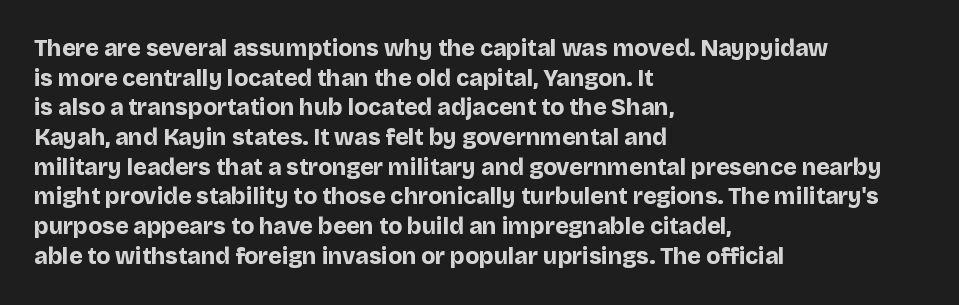
Is there any slant? The stems are plumb. Nothing unusual about the tracking: characters are spaced as the font intends. These words are printed bold, with thick strokes throughout. Evenly set lines give the paragraph a standard silhouette.
